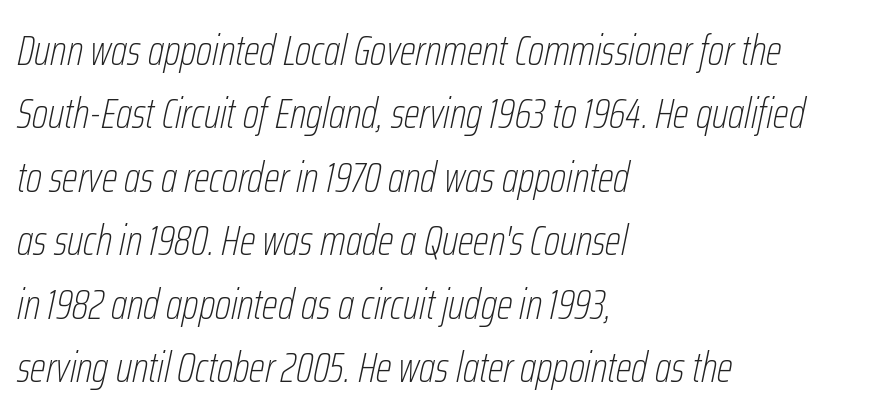
{"italic": "yes", "lean": "right", "slant_degrees": 12, "bold": "no", "weight": "thin", "width": "condensed", "stroke_contrast": "low", "x_height": "medium", "monospaced": "no", "underline": "no", "align": "left", "line_spacing": "normal", "line_spacing_ratio": 1.51, "letter_spacing": "normal", "letter_spacing_em": 0.0, "glyph_px": 42}
